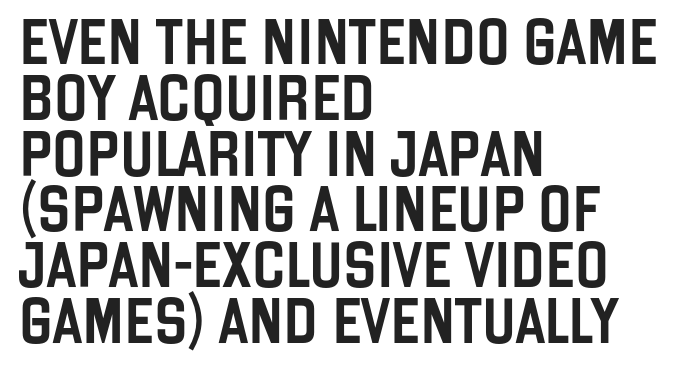
{"serif": "no", "italic": "no", "width": "condensed", "stroke_contrast": "low", "x_height": "large", "monospaced": "no", "underline": "no", "align": "left", "line_spacing_ratio": 1.24, "letter_spacing": "normal", "letter_spacing_em": 0.0, "glyph_px": 45}
